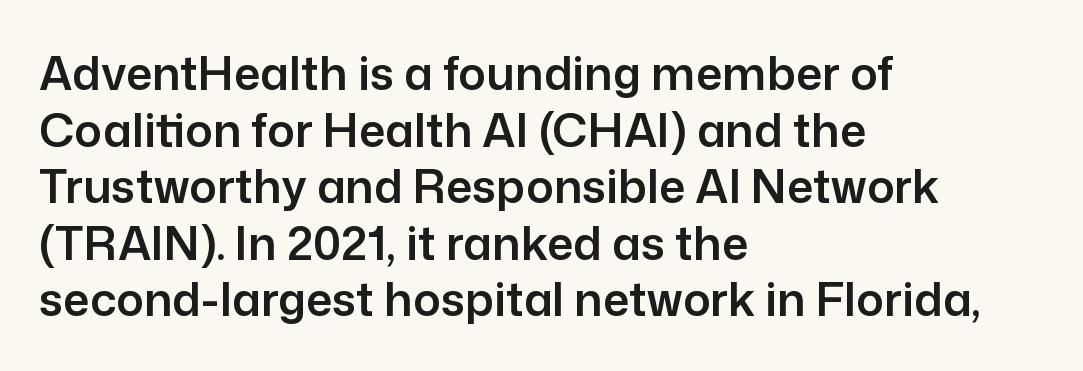
The lettering stays uniformly vertical, giving the passage a roman look. Nothing sits at the stroke ends, so this counts as sans-serif. Which margin do the lines hug? The left one — the right edge is uneven. Looks like regular typesetting: each glyph gets only the width it needs. Compared with typical body copy, the letter spacing here is the same.
